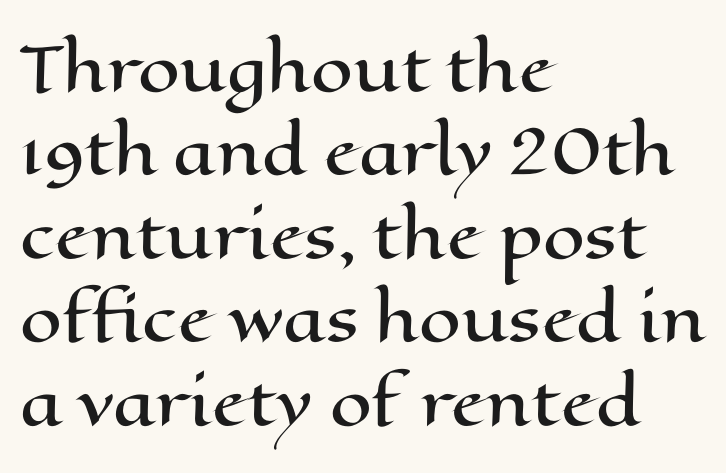
The image shows 60 px wide type, upright; set left-aligned, normal line spacing (1.39x), normal letter spacing, not underlined; high stroke contrast and a medium x-height.
